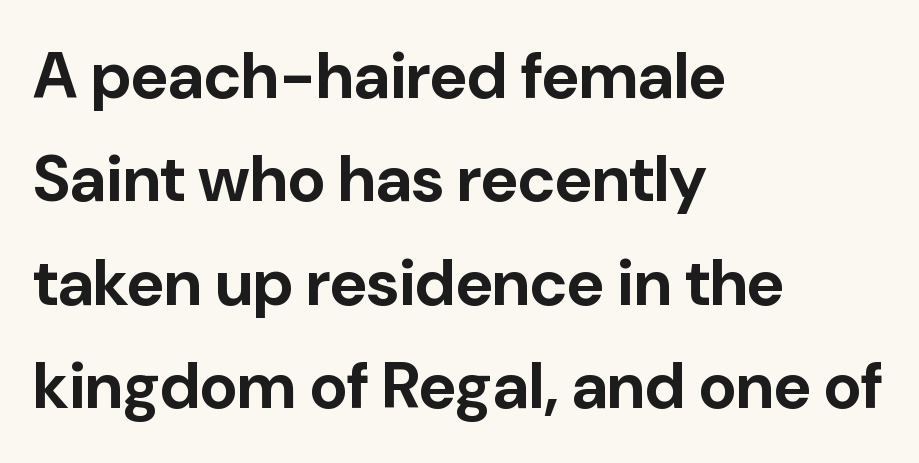
Ascenders rise straight up at ninety degrees. The passage shown has conventional tracking throughout. Is this a sans? Yes — the strokes have no serifs. All the whitespace from short lines collects on the right. The line-height multiplier appears to be the usual default. Varying glyph widths throughout — classic text-font behaviour.
